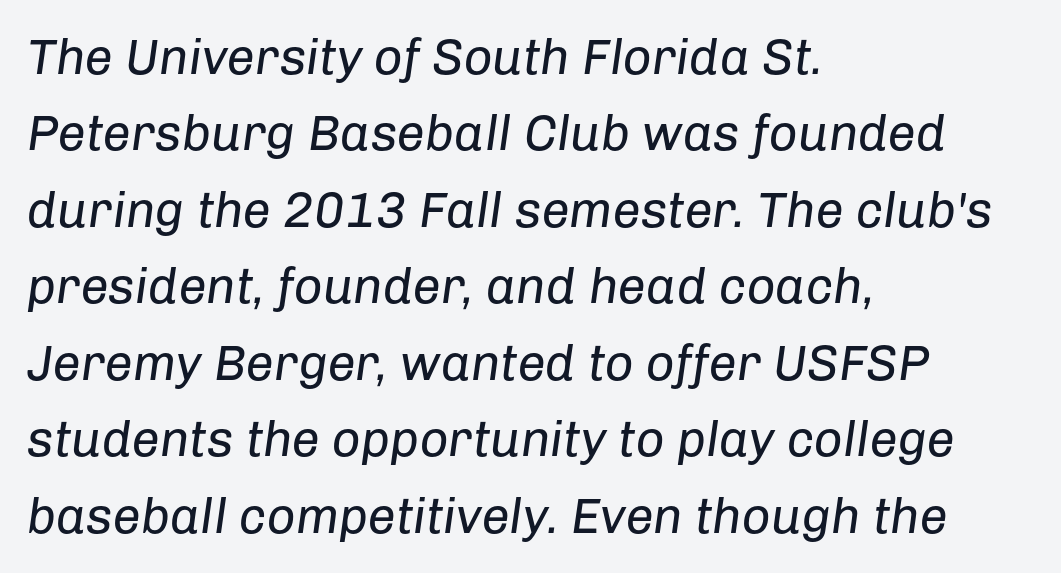
{"italic": "yes", "lean": "right", "slant_degrees": 8, "bold": "no", "weight": "regular", "width": "normal", "stroke_contrast": "low", "x_height": "medium", "monospaced": "no", "underline": "no", "align": "left", "line_spacing": "normal", "line_spacing_ratio": 1.53, "letter_spacing": "normal", "letter_spacing_em": 0.0, "glyph_px": 50}
